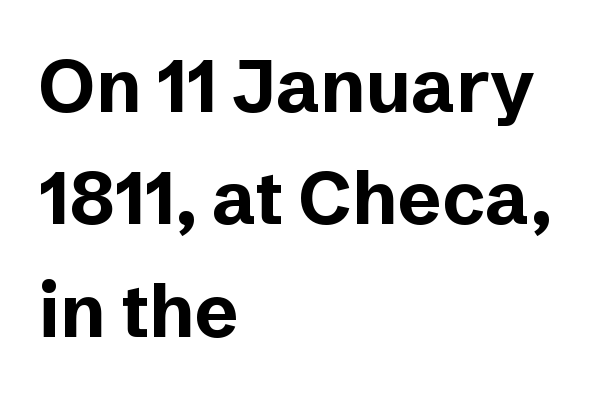
{"serif": "no", "italic": "no", "bold": "yes", "weight": "bold", "width": "normal", "stroke_contrast": "low", "x_height": "medium", "monospaced": "no", "underline": "no", "align": "left", "line_spacing": "normal", "line_spacing_ratio": 1.52, "letter_spacing": "normal", "letter_spacing_em": 0.0, "glyph_px": 74}
